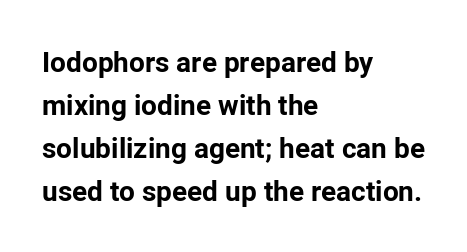
The image shows 28 px bold sans-serif type, upright; set left-aligned, normal line spacing (1.54x), normal letter spacing, not underlined; low stroke contrast and a medium x-height.
